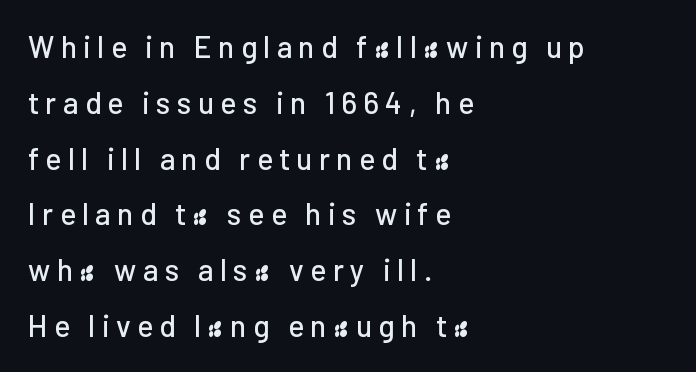
{"serif": "no", "italic": "no", "width": "normal", "stroke_contrast": "low", "x_height": "medium", "monospaced": "no", "underline": "no", "align": "left", "line_spacing_ratio": 1.86, "letter_spacing": "wide", "letter_spacing_em": 0.21, "glyph_px": 30}
